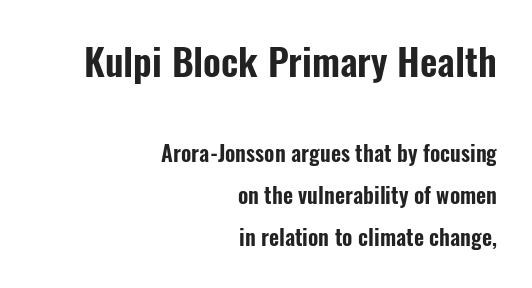
Q: Is the text italic (slanted)? A: No, it is upright.
Q: Is the typeface a serif or a sans-serif typeface? A: Sans-serif.
Q: Is the text underlined? A: No.
Q: How is the paragraph aligned? A: Right-aligned.
Q: Is the spacing between letters normal or unusually wide? A: Normal.
Q: Is the spacing between lines tight, normal or loose? A: Loose.
Q: Which block of text is set in a larger size, the first (top) or the second (bottom)? A: The first (top) one.
Q: Width (condensed, normal, or wide)? A: Condensed.
Q: Stroke contrast? A: Low.
Q: x-height? A: Medium.
Q: Monospaced? A: No.
